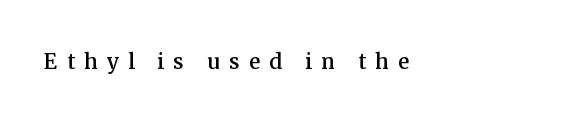
A typesetter would call this proportional, since set widths differ per character. Is this a sans? No — the strokes have serifs. Descenders hang freely into open space. The type is letterspaced generously, with wide tracking.
